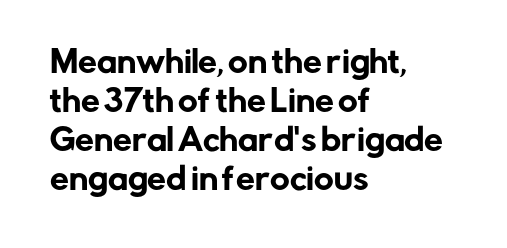
Q: Is the text italic (slanted)? A: No, it is upright.
Q: Is the typeface a serif or a sans-serif typeface? A: Sans-serif.
Q: Is the text underlined? A: No.
Q: How is the paragraph aligned? A: Left-aligned.
Q: Is the spacing between letters normal or unusually wide? A: Normal.
Q: Is the spacing between lines tight, normal or loose? A: Normal.
Q: Width (condensed, normal, or wide)? A: Normal.
Q: Stroke contrast? A: Low.
Q: x-height? A: Medium.
Q: Monospaced? A: No.
